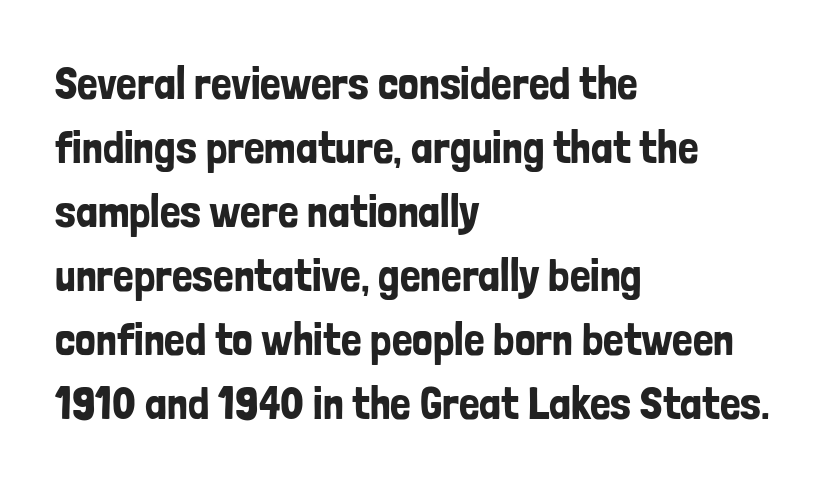
A typesetter would call this proportional, since set widths differ per character. This rendering leaves character spacing at its baseline value. Letterform terminals end flat and unadorned throughout the passage. If you drew a line through each stem, it would be perfectly vertical. Letters rest on an invisible, unmarked baseline.
